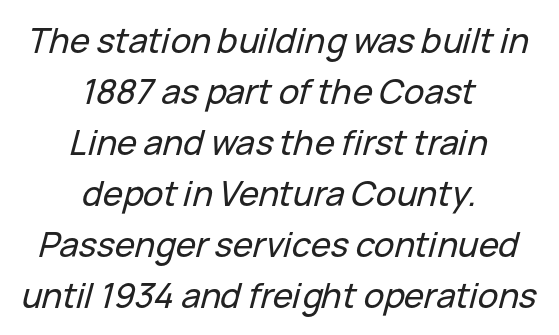
The typesetter chose a symmetrical, centered arrangement here. Italic: yes, the glyphs are oblique. The space beneath each line is pristine and unruled. Here the glyphs are tracked normally, forming tight word shapes. The rendering uses natural spacing where letterforms have individual widths.
